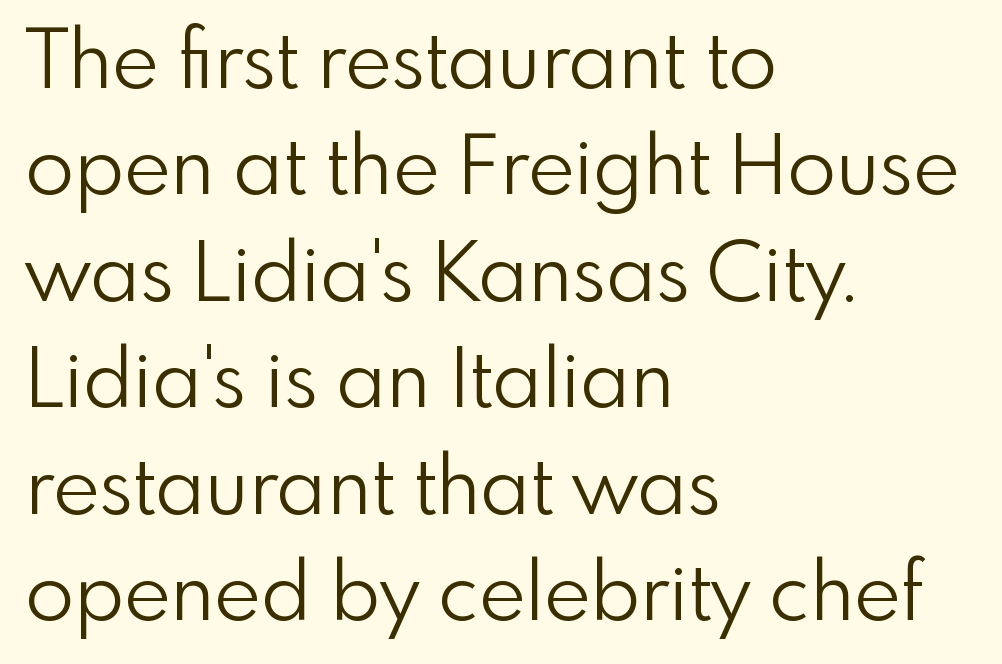
The image shows 80 px light sans-serif type, upright; set left-aligned, normal line spacing (1.33x), normal letter spacing, not underlined; low stroke contrast and a small x-height.
